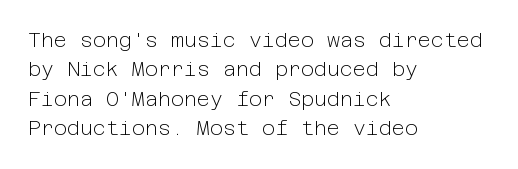
Look at the tracking — it's just the regular setting, nothing added. This sample keeps an unexceptional amount of space between lines. A typesetter would mark this as roman, not italic. Each row of text sits above clean, open space. Ink coverage per letter is moderate at most. This rendering uses left alignment, leaving the right contour irregular.
